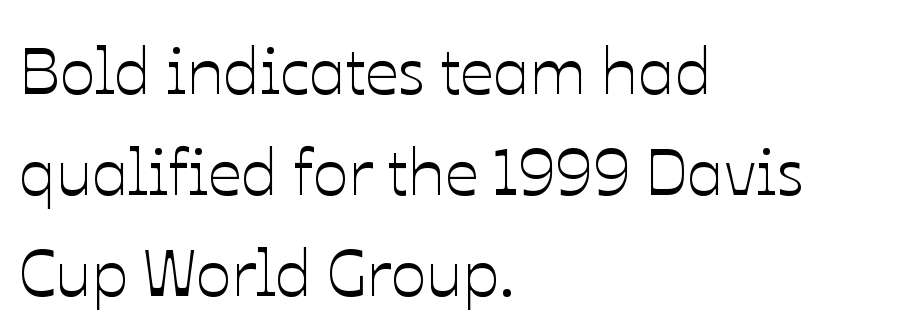
Bare-footed words on every line. The typography opts for an upright posture over an oblique one. Reading down the block, your eye returns to a fixed left position each line. This block has exactly the height ordinary leading produces. The passage shown has conventional tracking throughout. This sample has the flowing, uneven cadence of proportional lettering.
